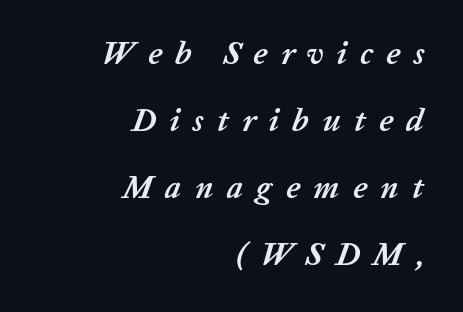
The image shows 32 px semibold type, italic (leaning right); set right-aligned, loose line spacing (2.09x), unusually wide letter spacing (+0.41 em), not underlined; low stroke contrast and a medium x-height.
